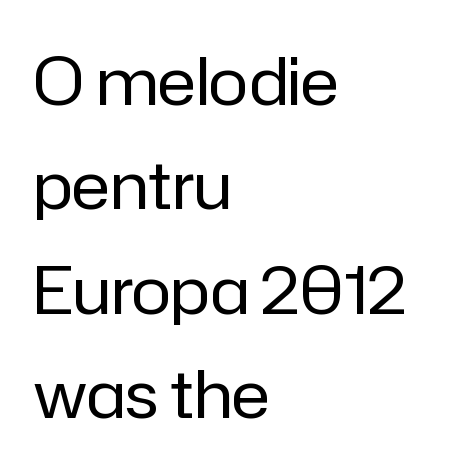
The image shows 66 px regular-weight sans-serif type, upright; set left-aligned, normal line spacing (1.58x), normal letter spacing, not underlined; low stroke contrast and a medium x-height.
